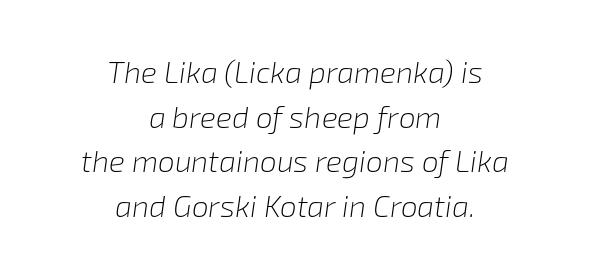
Nobody touched the tracking dial on this one. You could not count columns in this text — the font is proportionally spaced. Compared with a typical body face, this is equally light or lighter still. The lines are quadded center. Leading: standard.
